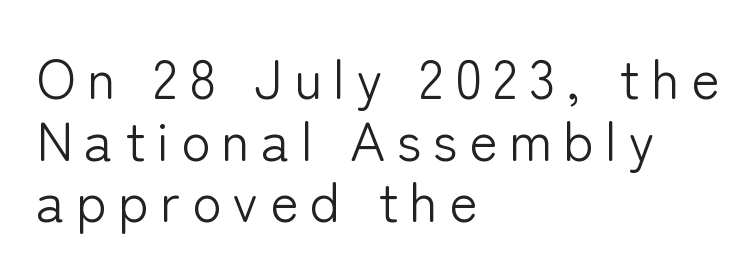
{"serif": "no", "italic": "no", "bold": "no", "weight": "light", "width": "normal", "stroke_contrast": "low", "x_height": "medium", "monospaced": "no", "underline": "no", "align": "left", "line_spacing": "tight", "line_spacing_ratio": 1.14, "letter_spacing": "wide", "letter_spacing_em": 0.21, "glyph_px": 54}
